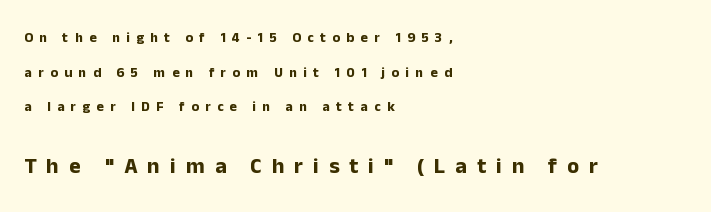
{"italic": "no", "bold": "yes", "underline": "no", "align": "left", "line_spacing": "loose", "line_spacing_ratio": 2.47, "letter_spacing": "wide", "letter_spacing_em": 0.46, "larger_block": "second", "size_ratio": 1.57, "glyph_px": 22}
